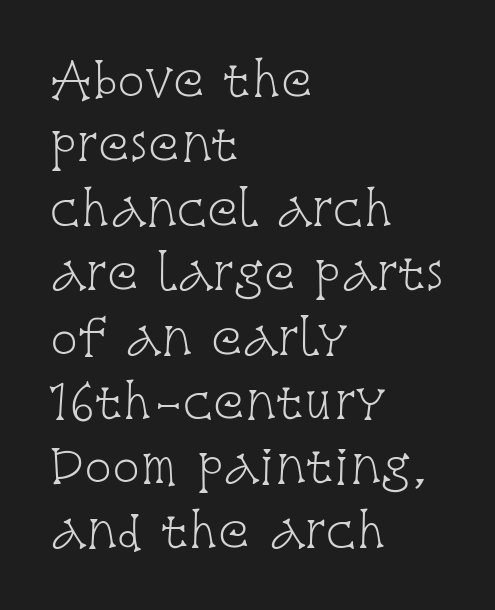
The typesetter chose a ragged-right arrangement here. Beneath every word, the page is bare. Inter-character spacing is left at the font's built-in metrics. In terms of letterform style, serifs are clearly present. Regarding leading, the lines here are spaced in the standard way.
